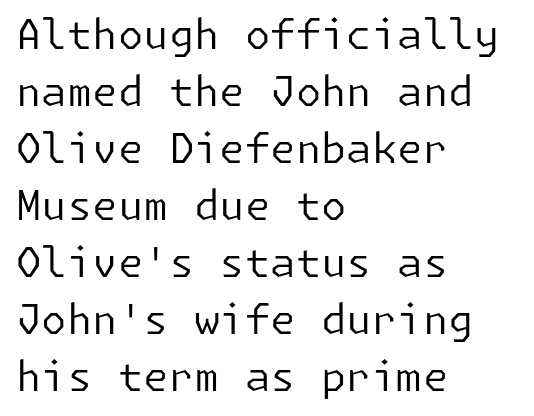
Leading matches the norm, producing a regular column. Observe the ordinary spacing: letters are neighbours, not strangers. The lettering holds an erect, upright posture throughout. These glyphs show unthickened strokes, regular width or finer.
